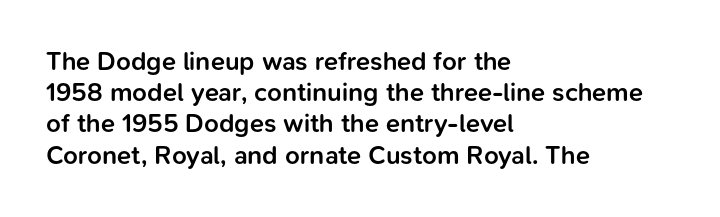
{"italic": "no", "bold": "semi", "underline": "no", "align": "left", "line_spacing_ratio": 1.2, "letter_spacing": "normal", "letter_spacing_em": 0.0, "glyph_px": 26}
